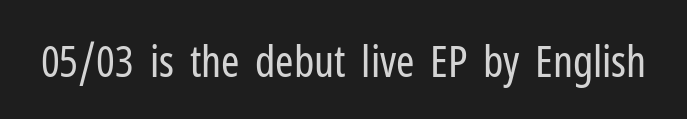
{"serif": "no", "italic": "no", "bold": "no", "weight": "regular", "width": "condensed", "stroke_contrast": "low", "x_height": "medium", "monospaced": "no", "underline": "no", "letter_spacing": "normal", "letter_spacing_em": 0.0, "glyph_px": 44}
